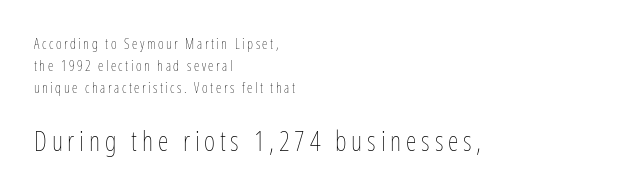
The image shows 27 px text type, upright; set left-aligned, normal line spacing (1.57x), not underlined; the second (bottom) block is 1.93x larger.
